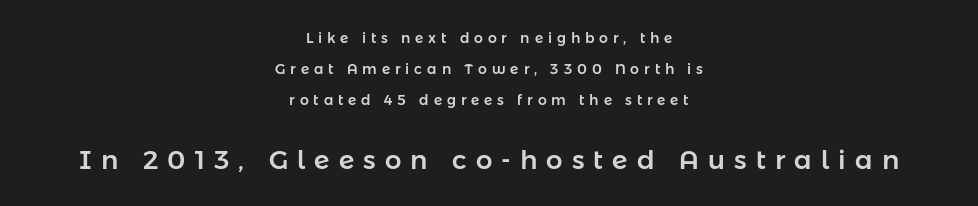
The image shows 26 px text type, upright; set centered, loose line spacing (2.23x), unusually wide letter spacing (+0.35 em), not underlined; the second (bottom) block is 1.86x larger.
